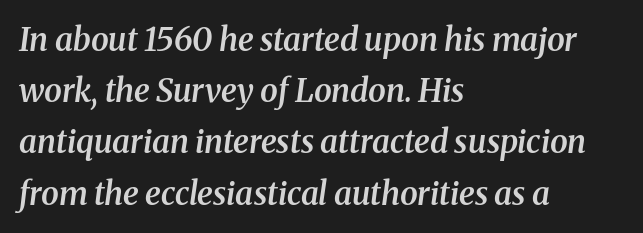
{"serif": "yes", "italic": "yes", "lean": "right", "slant_degrees": 8, "bold": "semi", "weight": "semibold", "width": "normal", "stroke_contrast": "medium", "x_height": "medium", "monospaced": "no", "underline": "no", "align": "left", "line_spacing": "normal", "line_spacing_ratio": 1.6, "letter_spacing": "normal", "letter_spacing_em": 0.0, "glyph_px": 32}
